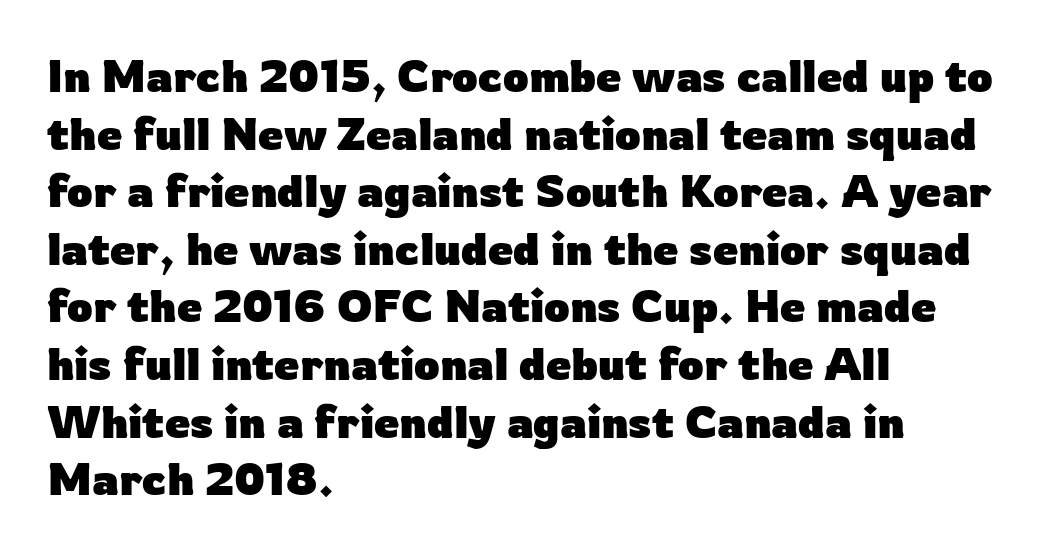
Q: Is the text bold? A: Yes.
Q: Is the text italic (slanted)? A: No, it is upright.
Q: Is the typeface a serif or a sans-serif typeface? A: Sans-serif.
Q: Is the text underlined? A: No.
Q: How is the paragraph aligned? A: Left-aligned.
Q: Is the spacing between letters normal or unusually wide? A: Normal.
Q: Is the spacing between lines tight, normal or loose? A: Normal.
Q: Width (condensed, normal, or wide)? A: Normal.
Q: Stroke contrast? A: Low.
Q: x-height? A: Medium.
Q: Monospaced? A: No.
